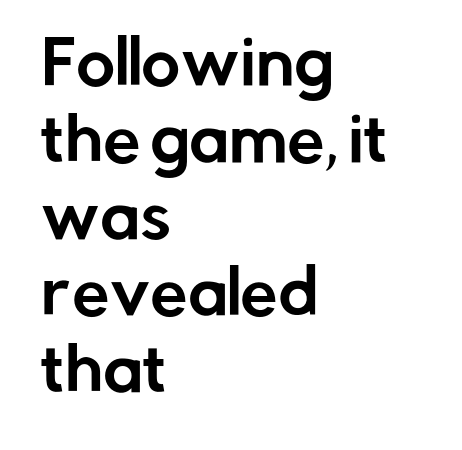
Nothing sits at the stroke ends, so this counts as sans-serif. The rendering keeps characters at their native spacing. If you drew a ruler down the left edge, every line would touch it. These lines are rendered in a variable-pitch font.
